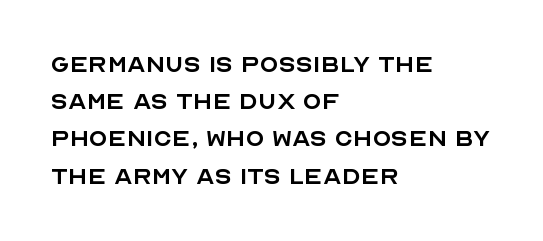
{"serif": "no", "italic": "no", "bold": "no", "weight": "regular", "width": "normal", "x_height": "large", "monospaced": "no", "underline": "no", "align": "left", "line_spacing_ratio": 1.24, "letter_spacing": "normal", "letter_spacing_em": 0.0, "glyph_px": 30}
